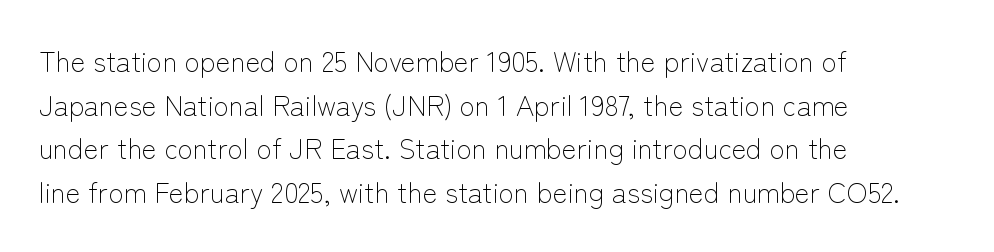
The image shows 28 px light sans-serif type, upright; set left-aligned, normal line spacing (1.56x), normal letter spacing, not underlined; low stroke contrast and a medium x-height.
